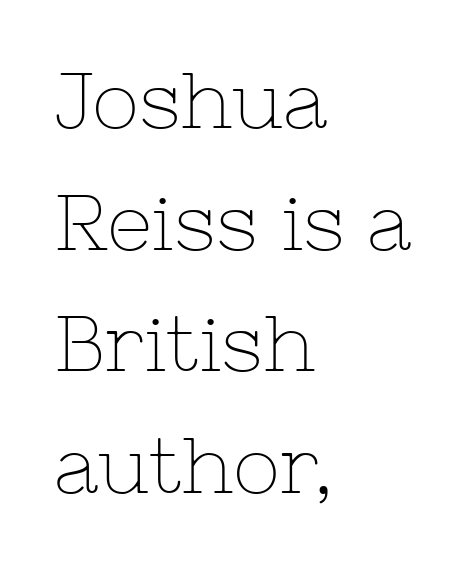
The image shows 79 px thin serif type, upright; set left-aligned, normal line spacing (1.54x), normal letter spacing, not underlined; low stroke contrast and a medium x-height.
